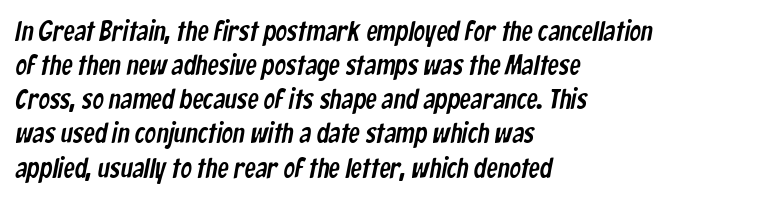
{"serif": "no", "width": "condensed", "stroke_contrast": "low", "x_height": "medium", "monospaced": "no", "underline": "no", "align": "left", "line_spacing_ratio": 1.22, "letter_spacing": "normal", "letter_spacing_em": 0.0, "glyph_px": 28}
